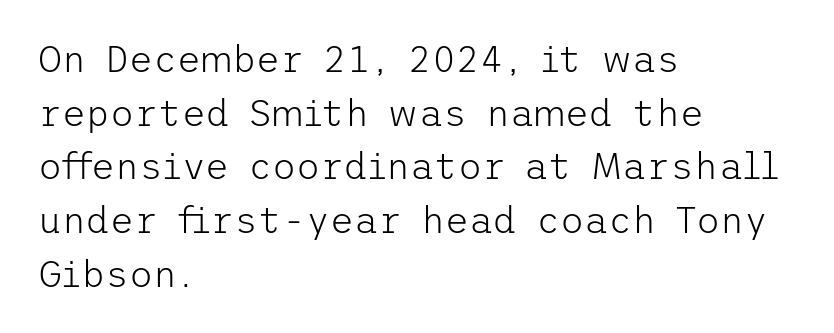
The image shows 37 px light sans-serif type, upright; set left-aligned, normal line spacing (1.45x), normal letter spacing, not underlined; low stroke contrast and a medium x-height.
